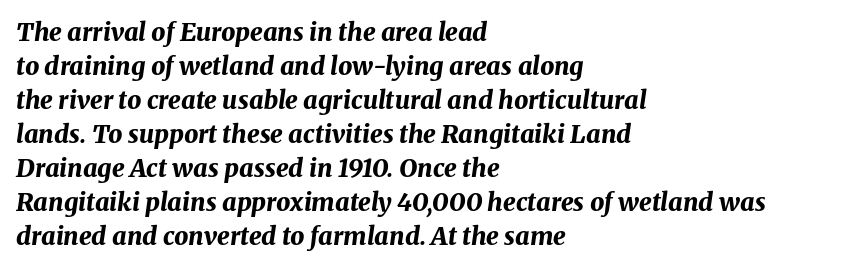
Q: Is the text bold? A: Yes.
Q: Is the text italic (slanted)? A: Yes, it leans right by about 8 degrees.
Q: Is the text underlined? A: No.
Q: How is the paragraph aligned? A: Left-aligned.
Q: Is the spacing between letters normal or unusually wide? A: Normal.
Q: Is the spacing between lines tight, normal or loose? A: Normal.
